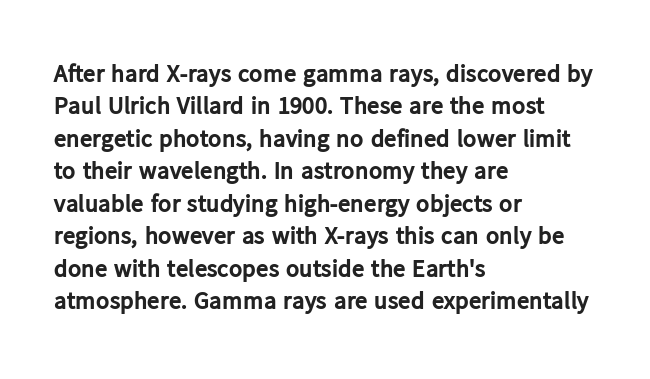
{"italic": "no", "bold": "yes", "underline": "no", "align": "left", "line_spacing": "normal", "line_spacing_ratio": 1.3, "letter_spacing": "normal", "letter_spacing_em": 0.0, "glyph_px": 25}
